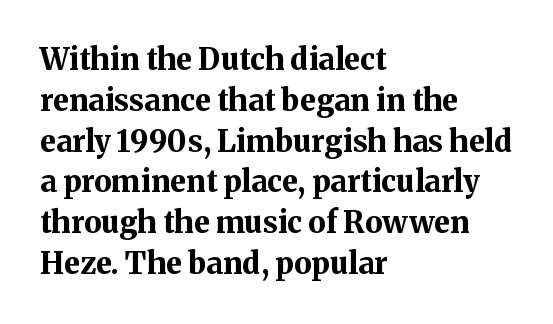
Q: Is the text bold? A: Yes.
Q: Is the text italic (slanted)? A: No, it is upright.
Q: Is the typeface a serif or a sans-serif typeface? A: Serif.
Q: Is the text underlined? A: No.
Q: How is the paragraph aligned? A: Left-aligned.
Q: Is the spacing between letters normal or unusually wide? A: Normal.
Q: Is the spacing between lines tight, normal or loose? A: Normal.
Q: Width (condensed, normal, or wide)? A: Normal.
Q: Stroke contrast? A: Medium.
Q: x-height? A: Medium.
Q: Monospaced? A: No.
